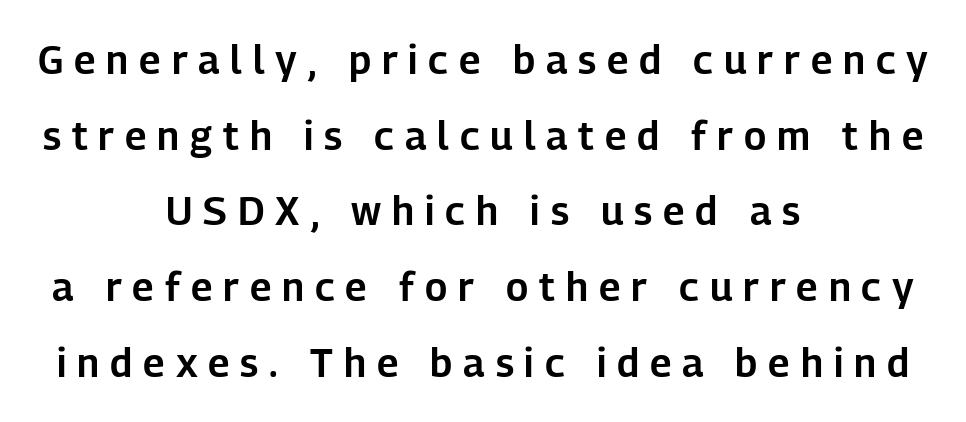
Characters remain perfectly vertical along every line. Is this a fixed-width face? No — the glyphs have proportional, varying widths. The face used here is a sans, in the tradition of grotesques and geometrics. Does extra space separate the letters? Yes, quite a lot of it.
